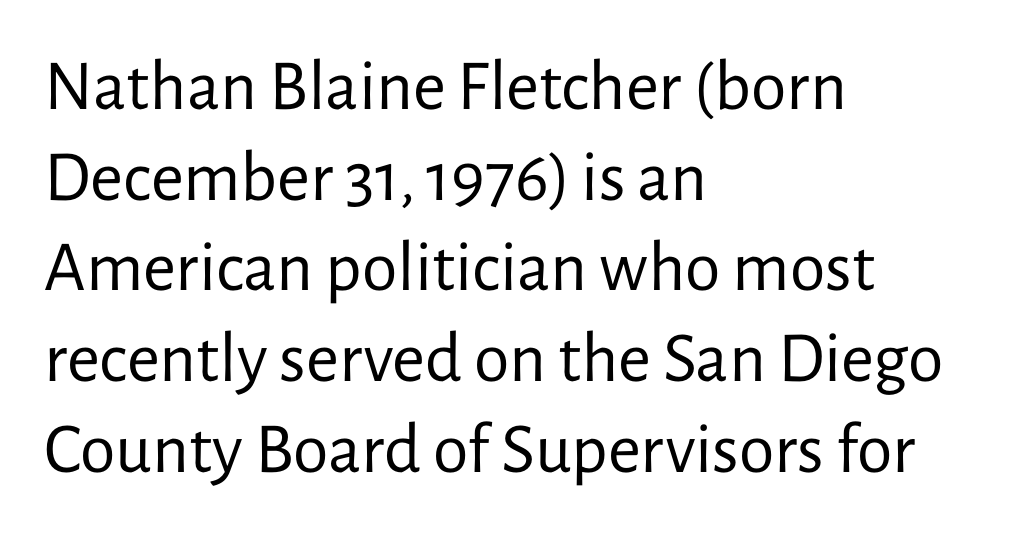
Q: Is the text bold? A: No.
Q: Is the text italic (slanted)? A: No, it is upright.
Q: Is the typeface a serif or a sans-serif typeface? A: Sans-serif.
Q: Is the text underlined? A: No.
Q: How is the paragraph aligned? A: Left-aligned.
Q: Is the spacing between letters normal or unusually wide? A: Normal.
Q: Is the spacing between lines tight, normal or loose? A: Normal.
Q: Width (condensed, normal, or wide)? A: Normal.
Q: Stroke contrast? A: Low.
Q: x-height? A: Medium.
Q: Monospaced? A: No.
